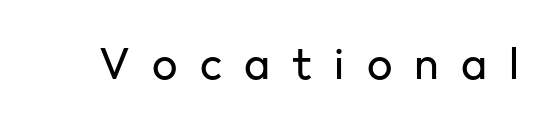
The image shows 45 px regular-weight sans-serif type, upright; set unusually wide letter spacing (+0.49 em), not underlined; low stroke contrast and a medium x-height.
